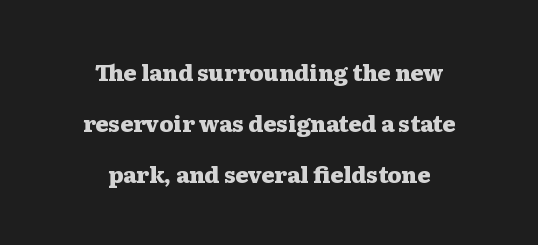
{"italic": "no", "bold": "yes", "underline": "no", "align": "center", "line_spacing": "loose", "line_spacing_ratio": 2.31, "letter_spacing": "normal", "letter_spacing_em": 0.0, "glyph_px": 22}
